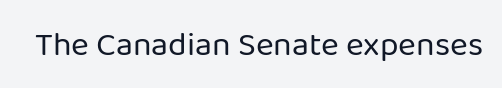
The image shows 34 px regular-weight sans-serif type, upright; set normal letter spacing, not underlined; low stroke contrast and a medium x-height.
